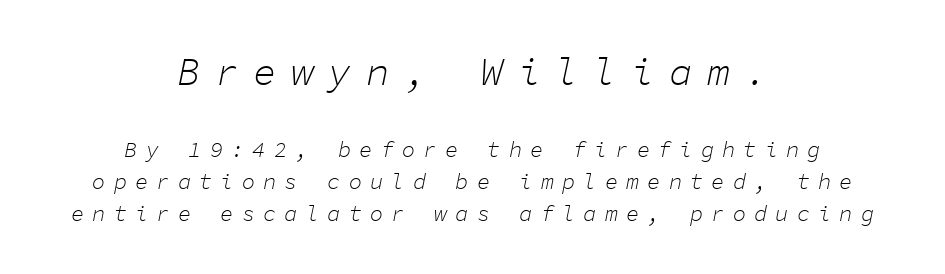
The passage shown has open, widely tracked lettering throughout. The face used here has a pronounced slope to its letters. Looks like terminal output: every glyph gets an equal slot. A typesetter would call this leading conventional body-copy spacing. Large over small — that's the arrangement of the two blocks here.
